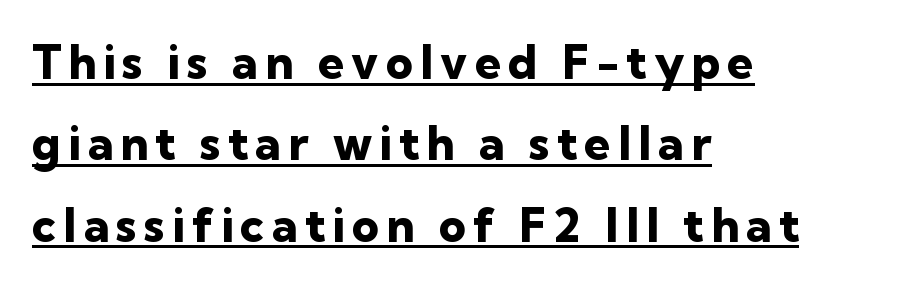
The image shows 47 px heavy sans-serif type, upright; set left-aligned, line spacing 1.73x, underlined; low stroke contrast and a medium x-height.
